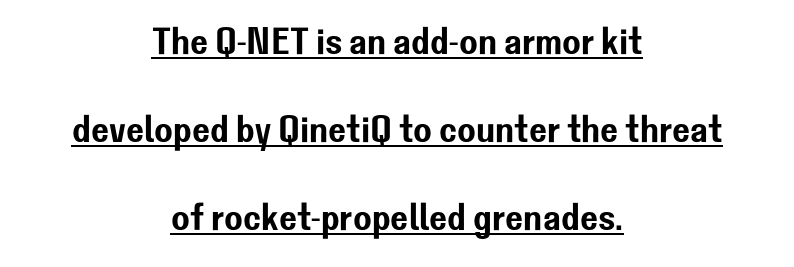
Q: Is the text italic (slanted)? A: No, it is upright.
Q: Is the typeface a serif or a sans-serif typeface? A: Sans-serif.
Q: Is the text underlined? A: Yes.
Q: How is the paragraph aligned? A: Centered.
Q: Is the spacing between letters normal or unusually wide? A: Normal.
Q: Is the spacing between lines tight, normal or loose? A: Loose.
Q: Width (condensed, normal, or wide)? A: Normal.
Q: Stroke contrast? A: Low.
Q: x-height? A: Medium.
Q: Monospaced? A: No.
